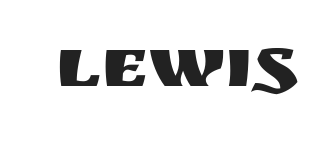
{"serif": "no", "italic": "no", "width": "normal", "stroke_contrast": "medium", "x_height": "large", "monospaced": "no", "underline": "no", "letter_spacing": "normal", "letter_spacing_em": 0.0, "glyph_px": 72}
